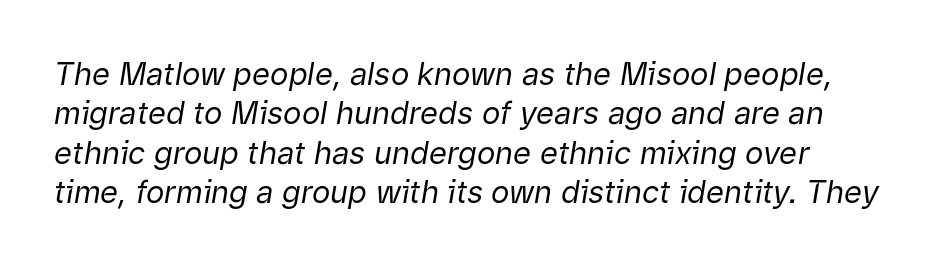
The image shows 31 px regular-weight type, italic (leaning right); set normal line spacing (1.27x), normal letter spacing, not underlined; low stroke contrast and a medium x-height.
